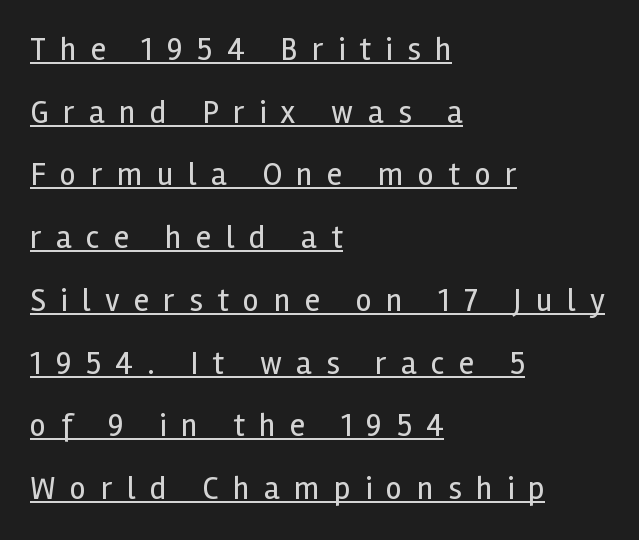
{"serif": "no", "italic": "no", "bold": "no", "weight": "regular", "width": "normal", "x_height": "medium", "monospaced": "no", "underline": "yes", "align": "left", "line_spacing": "loose", "line_spacing_ratio": 1.96, "letter_spacing": "wide", "letter_spacing_em": 0.45, "glyph_px": 32}
